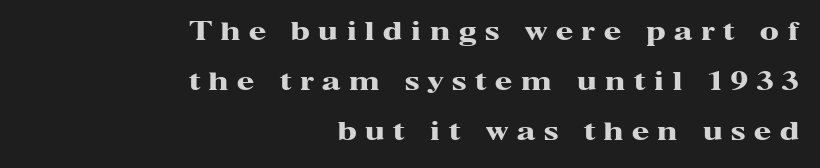
{"italic": "no", "bold": "yes", "underline": "no", "align": "right", "line_spacing": "loose", "line_spacing_ratio": 2.0, "letter_spacing": "wide", "letter_spacing_em": 0.35, "glyph_px": 25}
